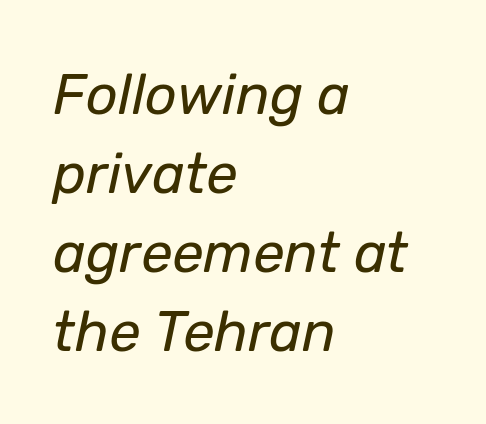
Q: Is the text bold? A: No.
Q: Is the text italic (slanted)? A: Yes, it leans right by about 12 degrees.
Q: Is the text underlined? A: No.
Q: How is the paragraph aligned? A: Left-aligned.
Q: Is the spacing between letters normal or unusually wide? A: Normal.
Q: Is the spacing between lines tight, normal or loose? A: Normal.
Q: Width (condensed, normal, or wide)? A: Normal.
Q: Stroke contrast? A: Low.
Q: x-height? A: Medium.
Q: Monospaced? A: No.
